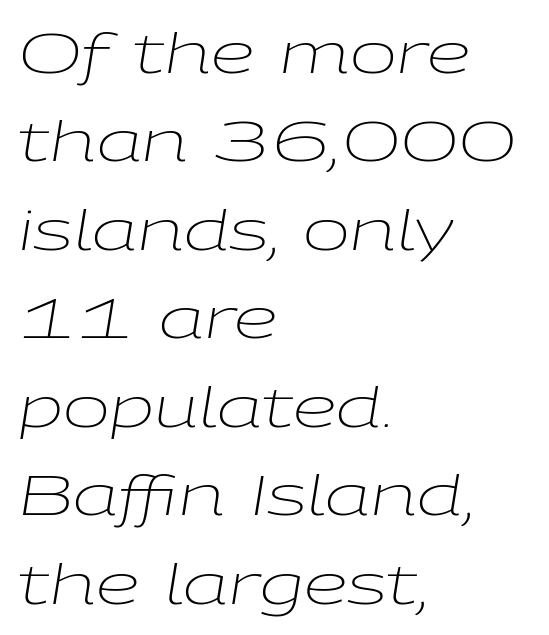
Q: Is the text bold? A: No.
Q: Is the text italic (slanted)? A: Yes, it leans right by about 9 degrees.
Q: Is the text underlined? A: No.
Q: How is the paragraph aligned? A: Left-aligned.
Q: Is the spacing between letters normal or unusually wide? A: Normal.
Q: Is the spacing between lines tight, normal or loose? A: Normal.
Q: Width (condensed, normal, or wide)? A: Wide.
Q: Stroke contrast? A: Low.
Q: x-height? A: Medium.
Q: Monospaced? A: No.
